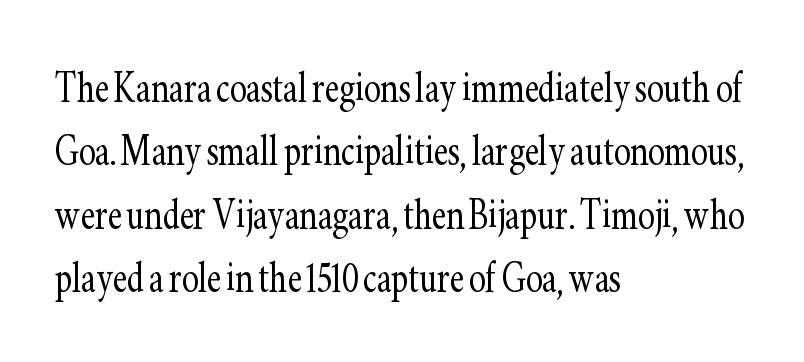
The image shows 50 px light, condensed serif type, upright; set left-aligned, normal line spacing (1.27x), normal letter spacing, not underlined; low stroke contrast and a small x-height.
